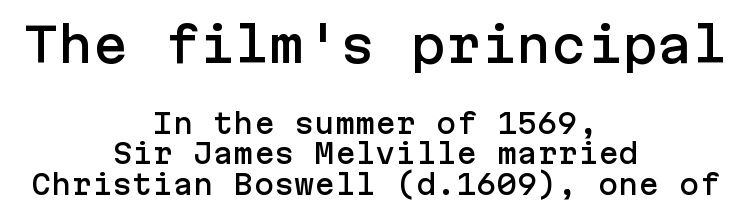
The image shows 47 px sans-serif type, upright; set centered, tight line spacing (1.13x), normal letter spacing, not underlined; the first (top) block is 1.74x larger; low stroke contrast and a medium x-height.
